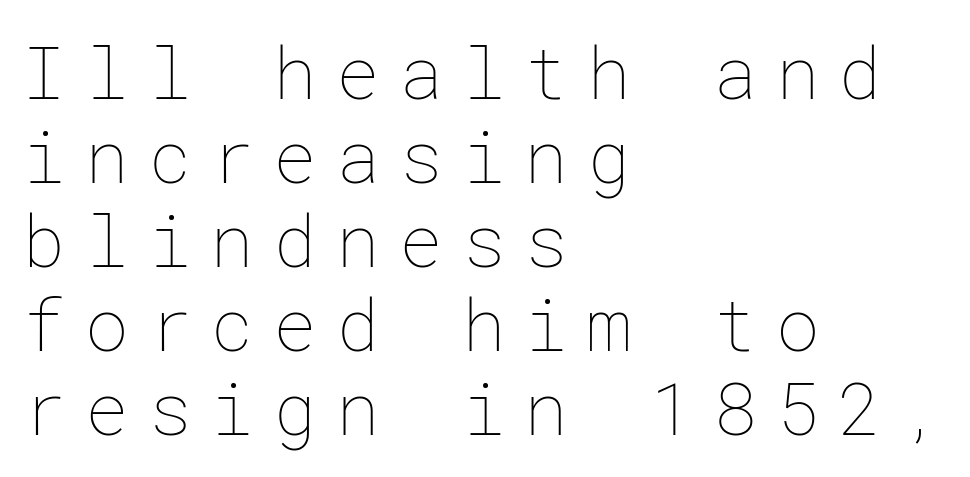
{"italic": "no", "bold": "no", "weight": "thin", "width": "normal", "stroke_contrast": "low", "x_height": "medium", "underline": "no", "align": "left", "line_spacing": "tight", "line_spacing_ratio": 1.15, "letter_spacing": "wide", "letter_spacing_em": 0.26, "glyph_px": 73}
